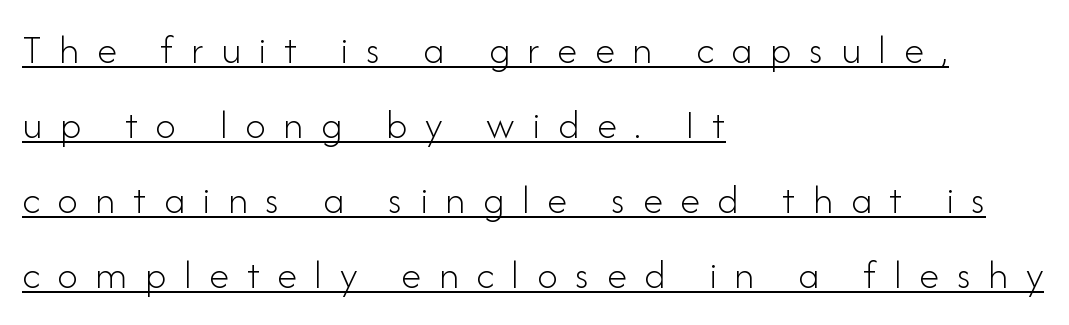
The image shows 41 px light sans-serif type, upright; set left-aligned, line spacing 1.83x, unusually wide letter spacing (+0.43 em), underlined; low stroke contrast and a small x-height.
